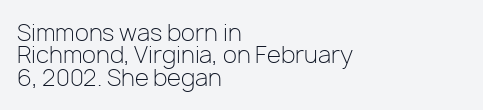
The lines are quadded left. The foot of each line stays bare and open. The axis of the letterforms is exactly vertical. This block would grow much taller if given ordinary leading; it's compressed now. Is the type heavy? It reads as light-to-regular instead.
